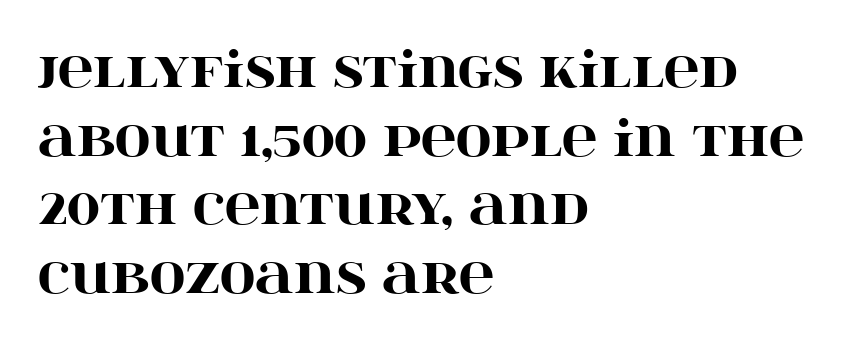
Q: Is the text bold? A: Yes.
Q: Is the text italic (slanted)? A: No, it is upright.
Q: Is the typeface a serif or a sans-serif typeface? A: Serif.
Q: Is the text underlined? A: No.
Q: How is the paragraph aligned? A: Left-aligned.
Q: Is the spacing between letters normal or unusually wide? A: Normal.
Q: Is the spacing between lines tight, normal or loose? A: Normal.
Q: Width (condensed, normal, or wide)? A: Wide.
Q: Stroke contrast? A: High.
Q: x-height? A: Large.
Q: Monospaced? A: No.
